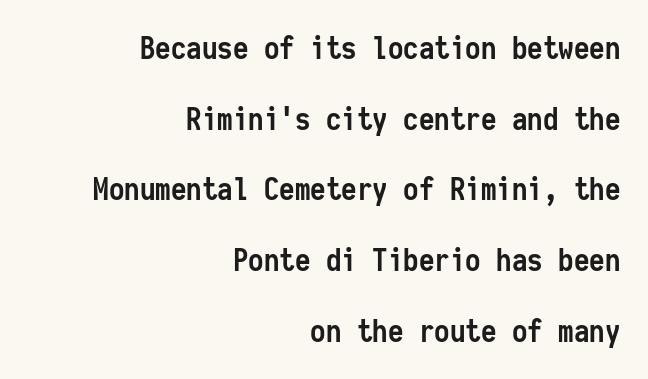
The image shows 31 px semibold, condensed sans-serif type, upright, monospaced; set right-aligned, loose line spacing (2.28x), normal letter spacing, not underlined; low stroke contrast and a medium x-height.
